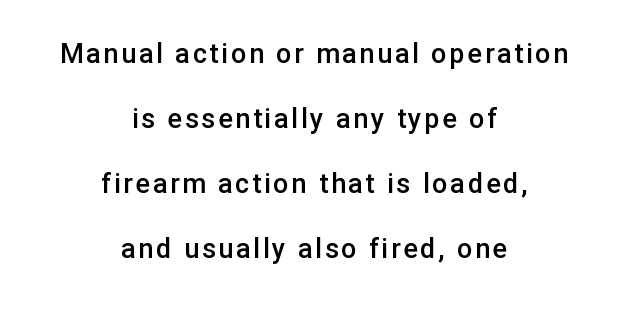
{"italic": "no", "bold": "semi", "underline": "no", "align": "center", "line_spacing": "loose", "line_spacing_ratio": 2.41, "glyph_px": 27}
